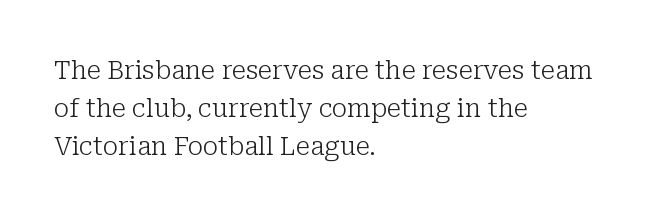
The image shows 26 px text type, upright; set left-aligned, normal line spacing (1.46x), normal letter spacing, not underlined.
